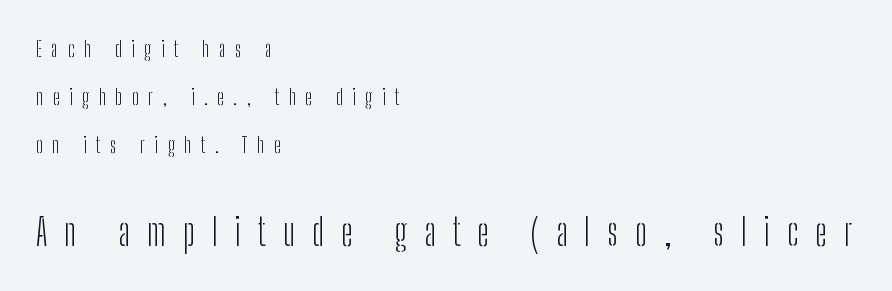
How are the letters spaced? Widely, with obvious added tracking. Nope, no serifs anywhere on these letters. Descenders are the only things crossing below the line. Posture: vertical.
